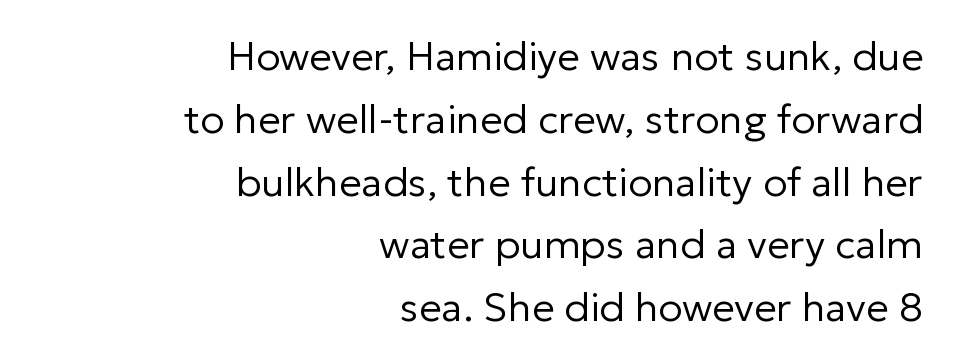
Compared with typical paragraphs, the rows here are spaced about the same. The typesetter chose a ragged-left arrangement here. The type sits square on the baseline with zero lean. The typesetting does not lean heavy: it is not bold. Is this a sans? Yes — the strokes have no serifs. Varying glyph widths throughout — classic text-font behaviour.
